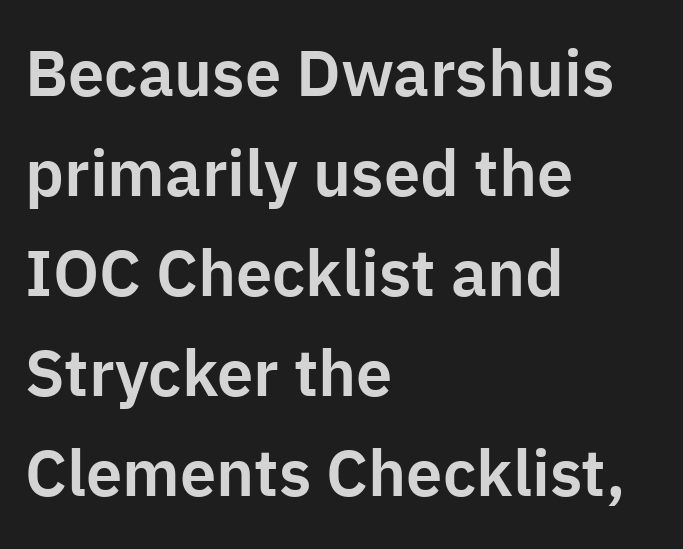
Glance below the letters and you will spot only blank space. Serif or sans? Sans — the stroke terminals are bare. Leftover space on each line is placed entirely after the last word. The face used here is rendered with its standard letterfit. Students, observe: this is what conventionally led text looks like. Vertical strokes here are truly vertical.
